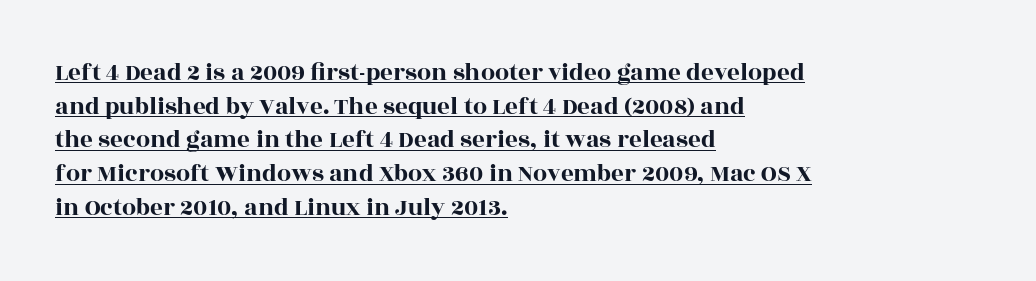
The image shows 25 px text type, upright; set left-aligned, normal line spacing (1.35x), normal letter spacing, underlined.
